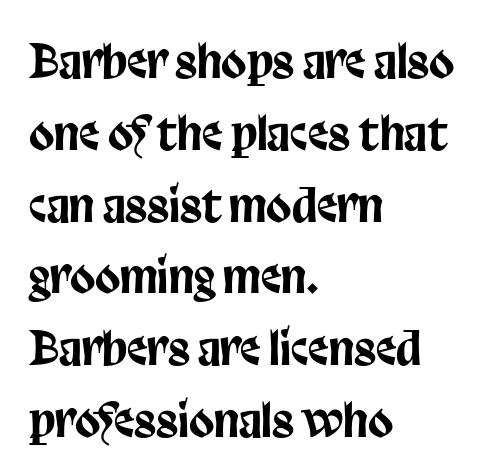
Q: Is the text italic (slanted)? A: No, it is upright.
Q: Is the typeface a serif or a sans-serif typeface? A: Sans-serif.
Q: Is the text underlined? A: No.
Q: How is the paragraph aligned? A: Left-aligned.
Q: Is the spacing between letters normal or unusually wide? A: Normal.
Q: Is the spacing between lines tight, normal or loose? A: Normal.
Q: Width (condensed, normal, or wide)? A: Condensed.
Q: Stroke contrast? A: Low.
Q: x-height? A: Large.
Q: Monospaced? A: No.
